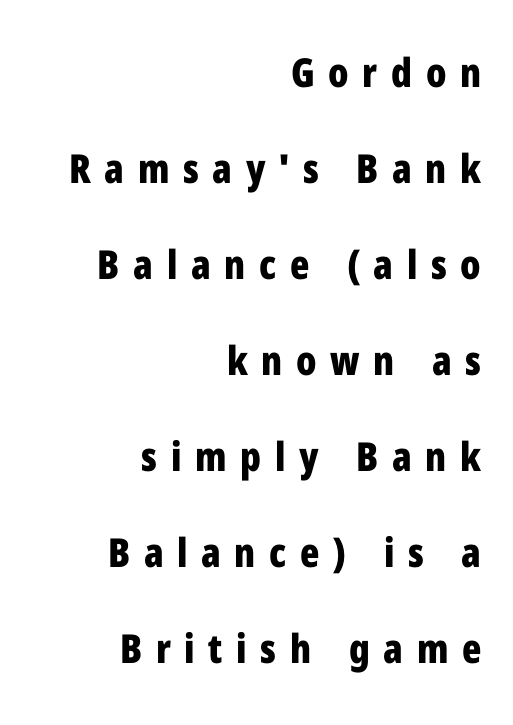
The image shows 40 px bold, condensed sans-serif type, upright; set right-aligned, loose line spacing (2.4x), unusually wide letter spacing (+0.34 em), not underlined; low stroke contrast and a medium x-height.
